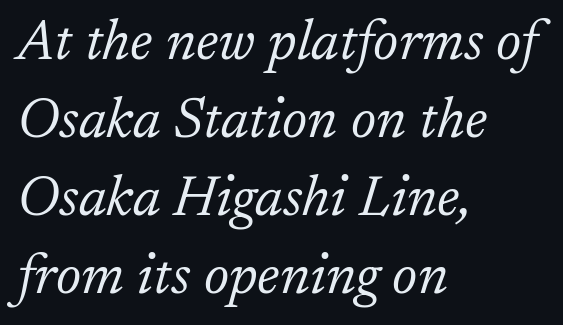
Q: Is the text bold? A: No.
Q: Is the text italic (slanted)? A: Yes, it leans right by about 17 degrees.
Q: Is the typeface a serif or a sans-serif typeface? A: Serif.
Q: Is the text underlined? A: No.
Q: How is the paragraph aligned? A: Left-aligned.
Q: Is the spacing between letters normal or unusually wide? A: Normal.
Q: Is the spacing between lines tight, normal or loose? A: Normal.
Q: Width (condensed, normal, or wide)? A: Normal.
Q: Stroke contrast? A: Low.
Q: x-height? A: Medium.
Q: Monospaced? A: No.
